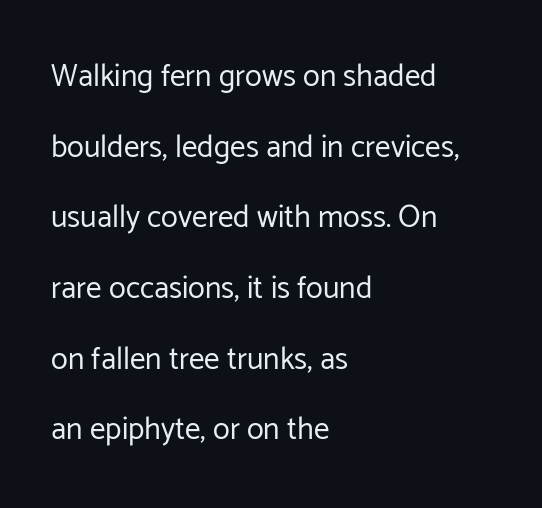
The image shows 31 px regular-weight sans-serif type, upright; set left-aligned, loose line spacing (2.28x), normal letter spacing, not underlined; low stroke contrast and a medium x-height.
